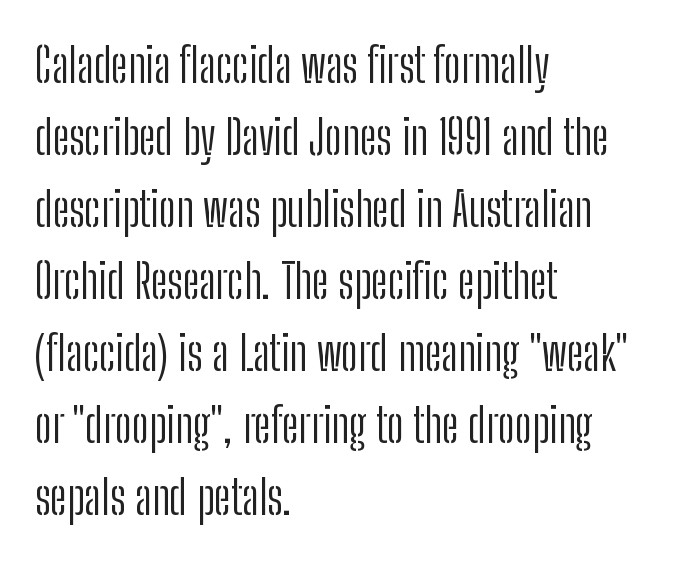
The image shows 48 px light, condensed sans-serif type, upright; set left-aligned, normal line spacing (1.5x), normal letter spacing, not underlined; low stroke contrast and a medium x-height.
